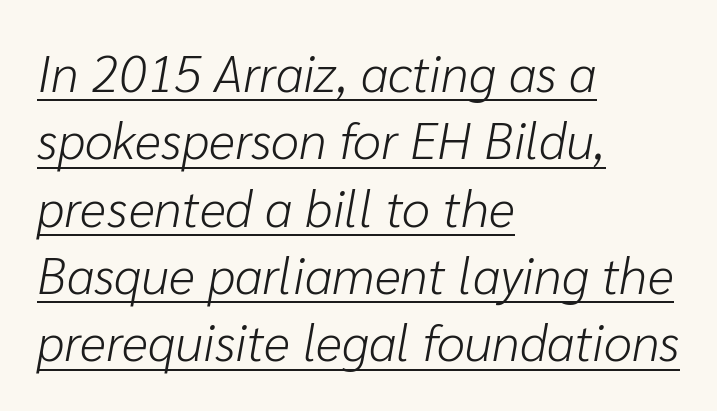
{"italic": "yes", "lean": "right", "slant_degrees": 10, "bold": "no", "weight": "light", "width": "normal", "stroke_contrast": "low", "x_height": "medium", "monospaced": "no", "underline": "yes", "align": "left", "line_spacing": "normal", "line_spacing_ratio": 1.32, "letter_spacing": "normal", "letter_spacing_em": 0.0, "glyph_px": 51}
